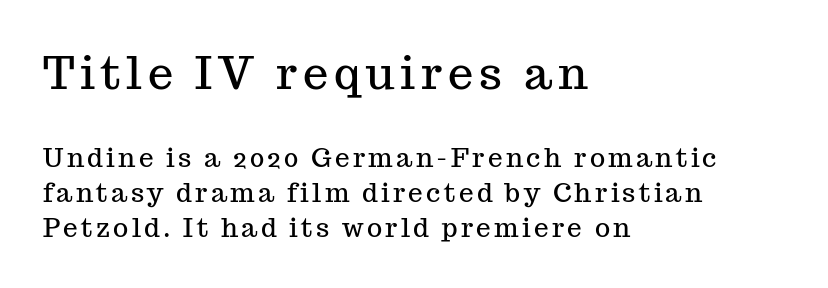
Size hierarchy here favors the leading block over the trailing one. Each letter's strokes conclude with small projecting serifs. Character widths vary here, with narrow letters taking less room than wide ones. Does the leading feel generous? No, just average. Teacher's note: observe the even left margin — that is flush-left alignment.
